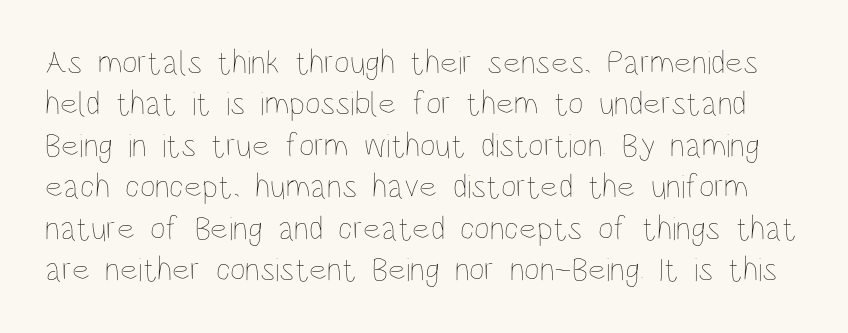
The image shows 34 px thin, condensed type, upright; set line spacing 1.22x, normal letter spacing, not underlined; low stroke contrast and a large x-height.
